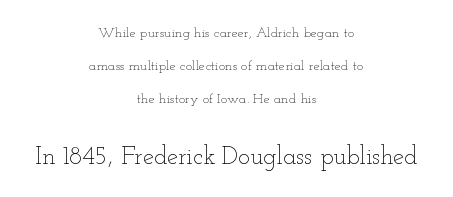
Nope, not italic — everything's standing straight. Quick note: interline space is abundant. Stroke thickness stays within the range of a standard reading face or lighter. The rendering positions every line midway between the sides. Is the letter spacing exaggerated? No — it looks like the ordinary default. If you squint, the bottom block still reads clearly — it's the larger of the two.
